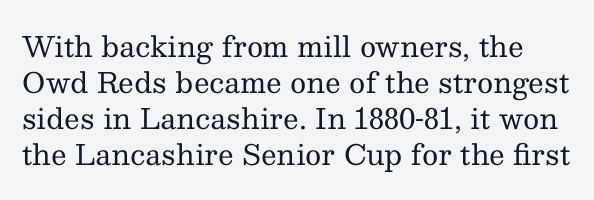
{"serif": "yes", "italic": "no", "bold": "no", "weight": "regular", "width": "normal", "stroke_contrast": "medium", "x_height": "medium", "monospaced": "no", "underline": "no", "line_spacing": "normal", "line_spacing_ratio": 1.29, "letter_spacing": "normal", "letter_spacing_em": 0.0, "glyph_px": 28}
